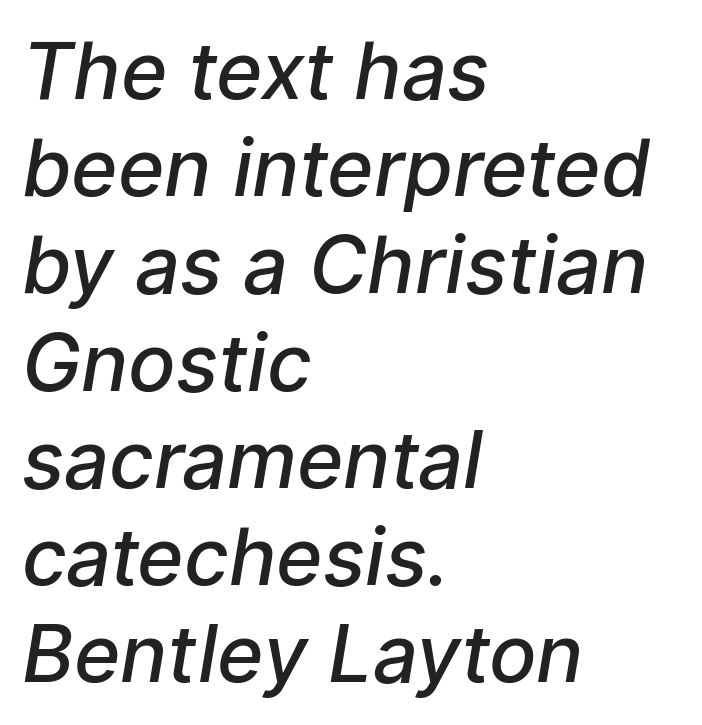
Q: Is the text bold? A: Semi-bold.
Q: Is the typeface a serif or a sans-serif typeface? A: Sans-serif.
Q: Is the text underlined? A: No.
Q: How is the paragraph aligned? A: Left-aligned.
Q: Is the spacing between letters normal or unusually wide? A: Normal.
Q: Width (condensed, normal, or wide)? A: Normal.
Q: Stroke contrast? A: Low.
Q: x-height? A: Medium.
Q: Monospaced? A: No.
